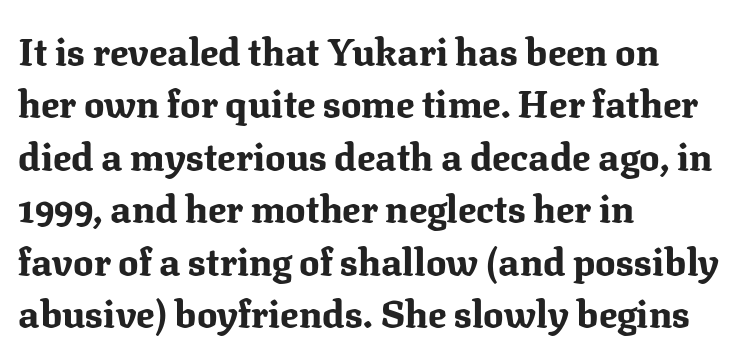
{"serif": "yes", "italic": "no", "bold": "yes", "weight": "bold", "width": "normal", "stroke_contrast": "medium", "x_height": "medium", "monospaced": "no", "underline": "no", "align": "left", "line_spacing": "normal", "line_spacing_ratio": 1.38, "letter_spacing": "normal", "letter_spacing_em": 0.0, "glyph_px": 38}
